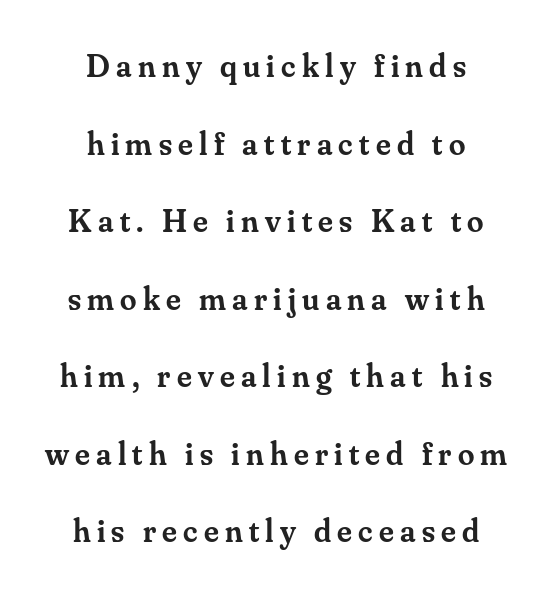
The image shows 33 px semibold serif type, upright; set centered, loose line spacing (2.35x), not underlined; medium stroke contrast and a small x-height.
